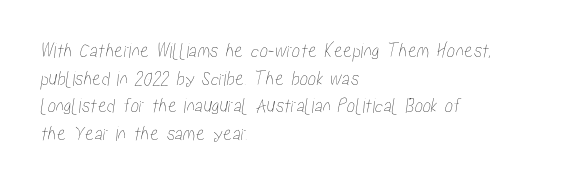
The leading is moderate, giving the passage an even texture. The text block is weighted toward the left margin, trailing off unevenly rightward. Look at the tracking — it's just the regular setting, nothing added. Honestly, there is no underline to notice here at all.
